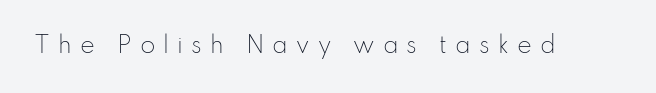
{"italic": "no", "bold": "no", "underline": "no", "letter_spacing": "wide", "letter_spacing_em": 0.37, "glyph_px": 22}
